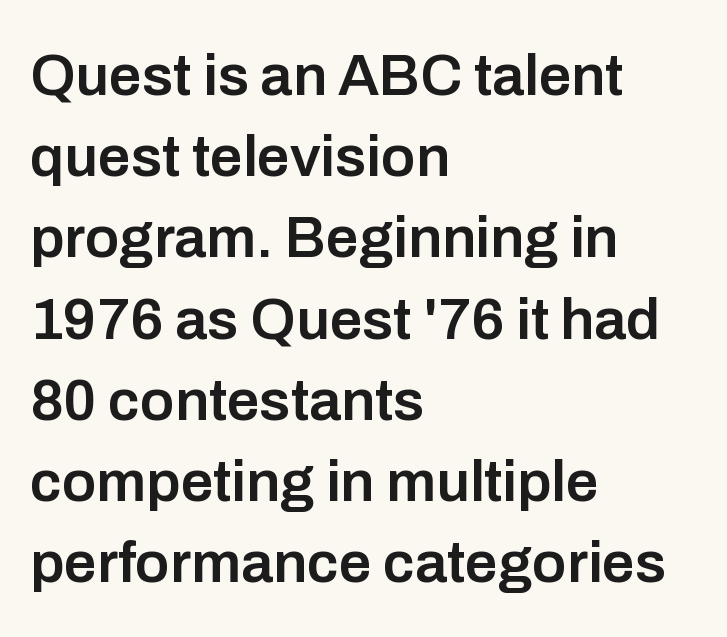
The image shows 58 px semibold sans-serif type, upright; set left-aligned, normal line spacing (1.4x), normal letter spacing, not underlined; low stroke contrast and a medium x-height.
